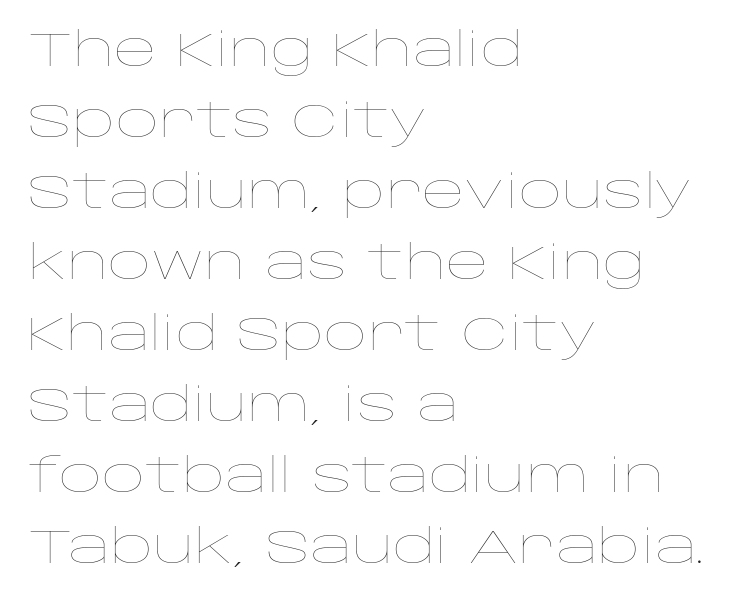
{"italic": "no", "bold": "no", "weight": "thin", "width": "wide", "stroke_contrast": "low", "x_height": "large", "monospaced": "no", "underline": "no", "align": "left", "line_spacing": "normal", "line_spacing_ratio": 1.51, "letter_spacing": "normal", "letter_spacing_em": 0.0, "glyph_px": 47}
